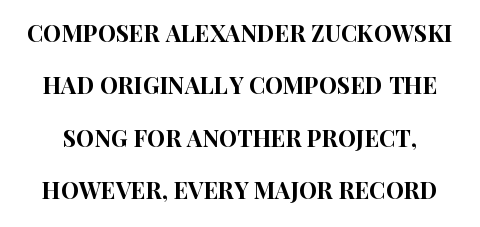
The image shows 23 px text type, upright; set loose line spacing (2.28x), normal letter spacing, not underlined.
